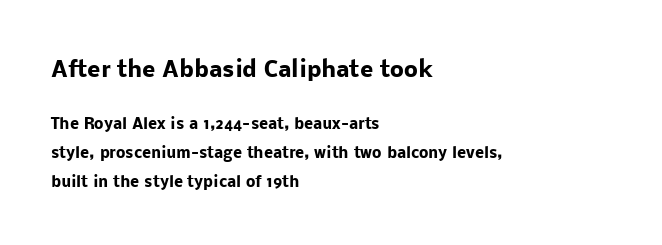
The image shows 22 px bold type, upright; set left-aligned, loose line spacing (1.94x), normal letter spacing, not underlined; the first (top) block is 1.47x larger.
